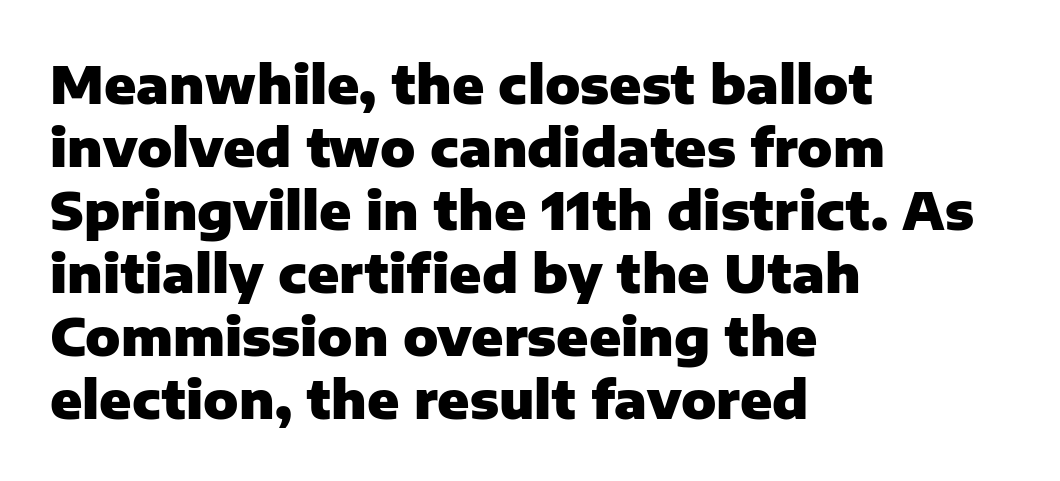
Q: Is the text bold? A: Yes.
Q: Is the text italic (slanted)? A: No, it is upright.
Q: Is the typeface a serif or a sans-serif typeface? A: Sans-serif.
Q: Is the text underlined? A: No.
Q: How is the paragraph aligned? A: Left-aligned.
Q: Is the spacing between letters normal or unusually wide? A: Normal.
Q: Width (condensed, normal, or wide)? A: Normal.
Q: Stroke contrast? A: Low.
Q: x-height? A: Medium.
Q: Monospaced? A: No.
